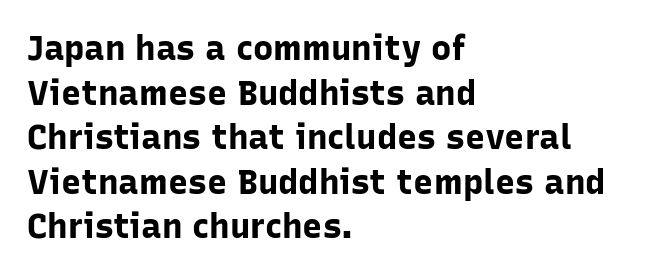
Q: Is the text bold? A: Yes.
Q: Is the text italic (slanted)? A: No, it is upright.
Q: Is the typeface a serif or a sans-serif typeface? A: Sans-serif.
Q: Is the text underlined? A: No.
Q: How is the paragraph aligned? A: Left-aligned.
Q: Is the spacing between letters normal or unusually wide? A: Normal.
Q: Is the spacing between lines tight, normal or loose? A: Normal.
Q: Width (condensed, normal, or wide)? A: Normal.
Q: Stroke contrast? A: Low.
Q: x-height? A: Medium.
Q: Monospaced? A: No.
